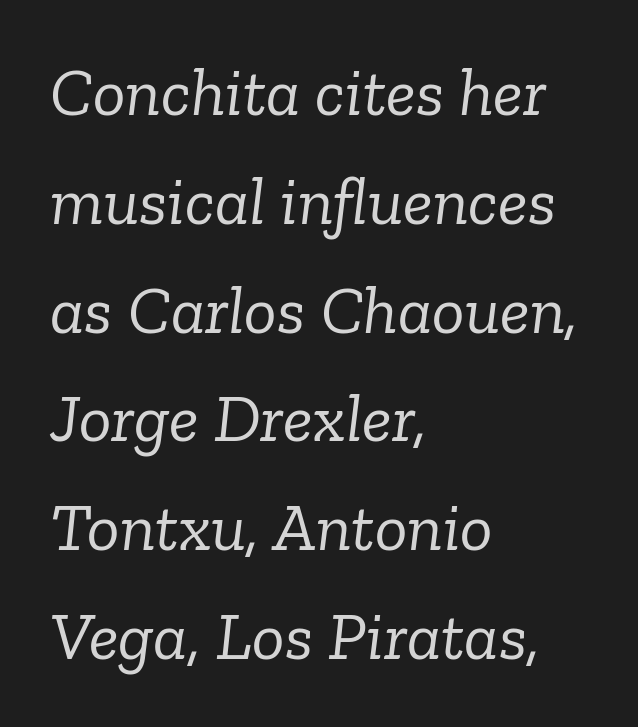
The image shows 68 px light serif type, italic (leaning right); set left-aligned, normal line spacing (1.6x), normal letter spacing, not underlined; low stroke contrast and a medium x-height.
